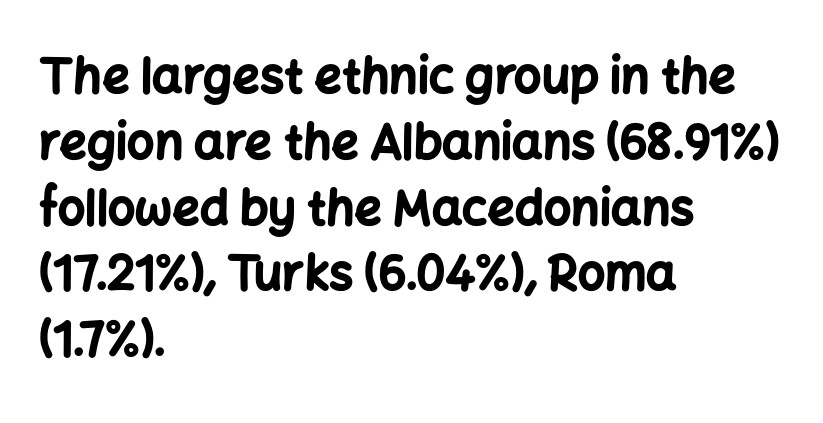
The image shows 48 px bold sans-serif type, upright; set left-aligned, normal line spacing (1.37x), normal letter spacing, not underlined; low stroke contrast and a medium x-height.
